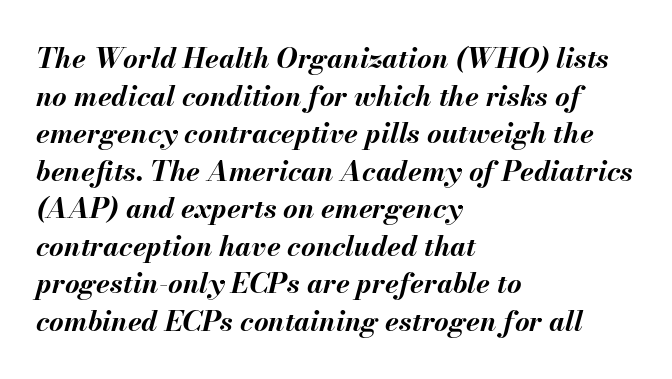
Lines of text with bare space underneath. The passage shown leans; its letterforms are oblique. Think of a printed novel: that variable character pitch is what you see here. The tracking reads as untouched default to a designer's eye. Evenly set lines give the paragraph a standard silhouette. This is heavy type, rendered in bold.
